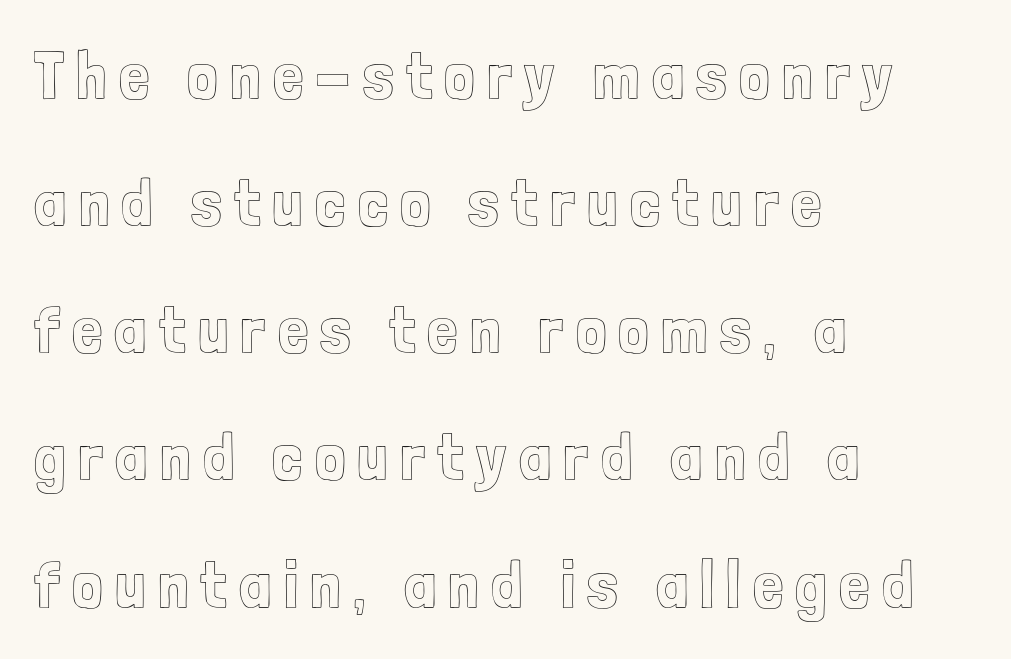
Q: Is the text italic (slanted)? A: No, it is upright.
Q: Is the text underlined? A: No.
Q: How is the paragraph aligned? A: Left-aligned.
Q: Width (condensed, normal, or wide)? A: Condensed.
Q: x-height? A: Medium.
Q: Monospaced? A: No.
